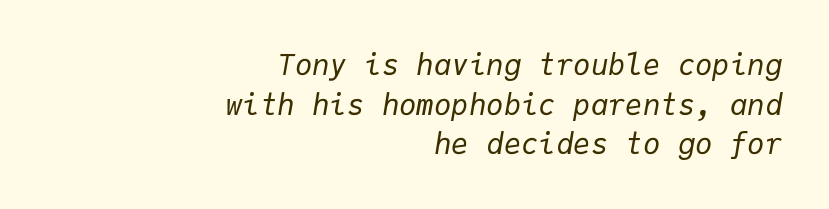
The image shows 29 px regular-weight type, italic (leaning right), monospaced; set right-aligned, normal line spacing (1.37x), normal letter spacing, not underlined; low stroke contrast and a medium x-height.
